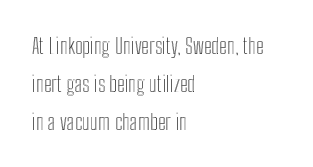
The image shows 22 px text type, upright; set left-aligned, line spacing 1.72x, normal letter spacing, not underlined.
